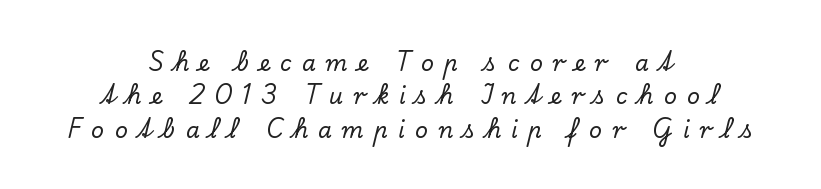
{"underline": "no", "align": "center", "line_spacing": "normal", "line_spacing_ratio": 1.52, "letter_spacing": "wide", "letter_spacing_em": 0.47, "glyph_px": 22}
